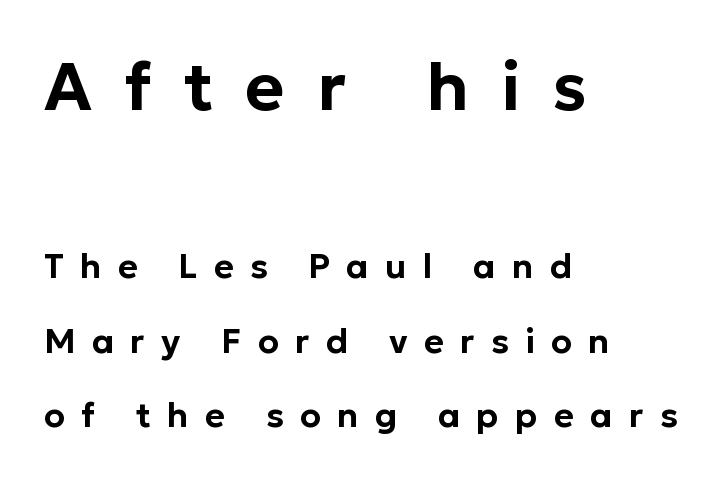
{"serif": "no", "italic": "no", "width": "normal", "stroke_contrast": "low", "x_height": "medium", "monospaced": "no", "underline": "no", "align": "left", "line_spacing": "loose", "line_spacing_ratio": 2.19, "letter_spacing": "wide", "letter_spacing_em": 0.48, "larger_block": "first", "size_ratio": 1.97, "glyph_px": 67}
